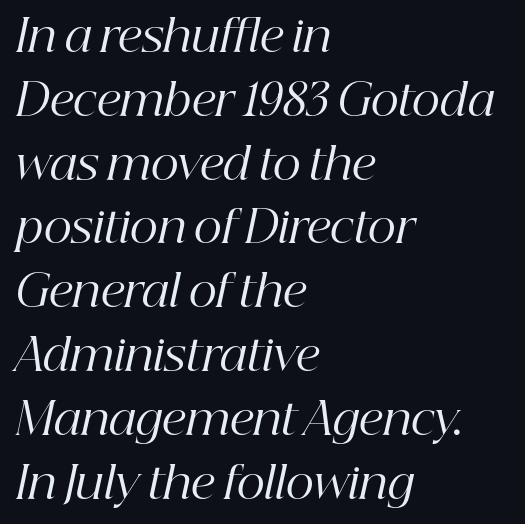
The image shows 44 px regular-weight serif type, italic (leaning right); set left-aligned, normal line spacing (1.45x), normal letter spacing, not underlined; high stroke contrast and a medium x-height.
